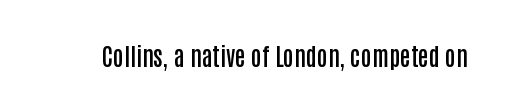
Q: Is the text bold? A: Semi-bold.
Q: Is the text italic (slanted)? A: No, it is upright.
Q: Is the text underlined? A: No.
Q: Is the spacing between letters normal or unusually wide? A: Normal.
